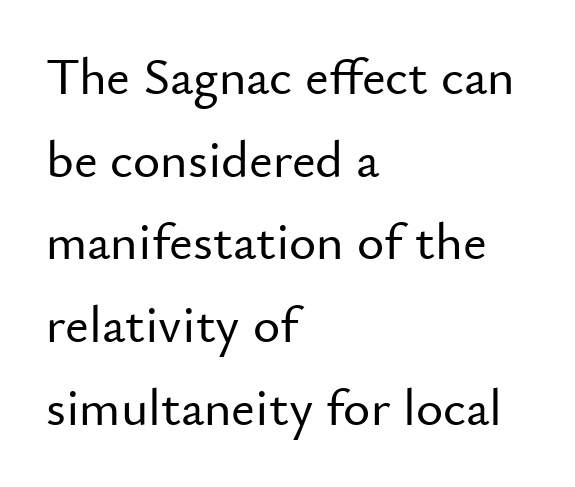
The image shows 52 px sans-serif type, upright; set left-aligned, normal line spacing (1.59x), normal letter spacing, not underlined; low stroke contrast and a small x-height.
